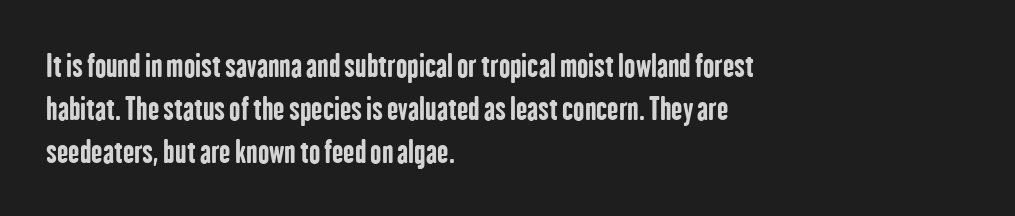
Nobody drew a line under any word here. Casual observation: everything's shoved over to the left. Chunky letters — that's bold for sure. The passage shown stacks its lines at a standard gap. What stands out about the letter spacing? Nothing — it is the standard amount. A typesetter would call this proportional, since set widths differ per character.
